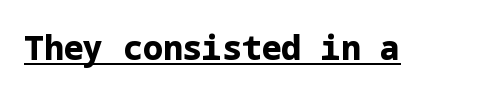
Style check: upright. Does extra space separate the letters? No, they use regular spacing. Its strokes are broad and dark, the hallmark of bold type. These characters rest on top of a visible drawn line. Serif or sans? Sans — the stroke terminals are bare.
